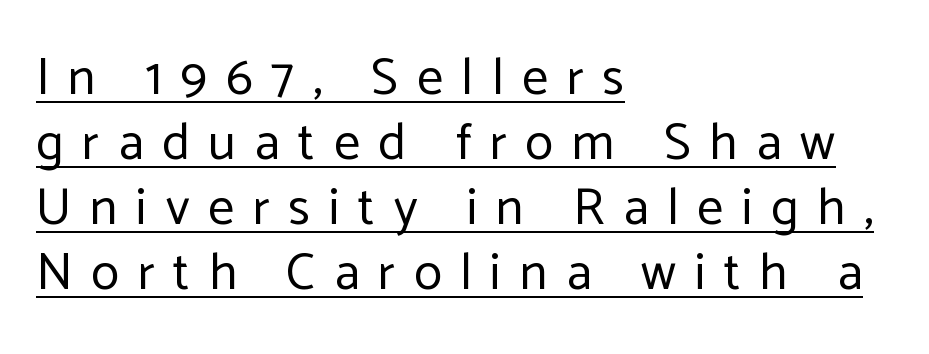
The image shows 52 px regular-weight sans-serif type, upright; set left-aligned, normal line spacing (1.25x), unusually wide letter spacing (+0.36 em), underlined; low stroke contrast and a medium x-height.
